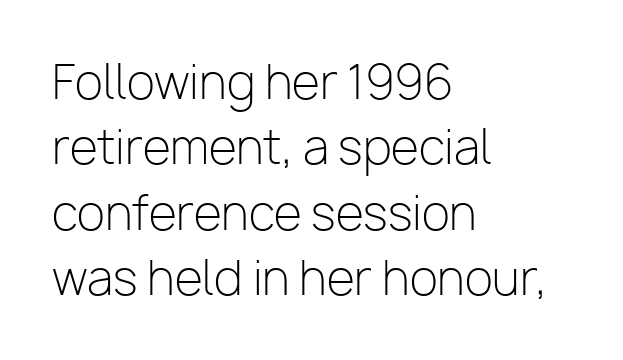
The image shows 46 px light sans-serif type, upright; set left-aligned, normal line spacing (1.42x), normal letter spacing, not underlined; low stroke contrast and a medium x-height.
